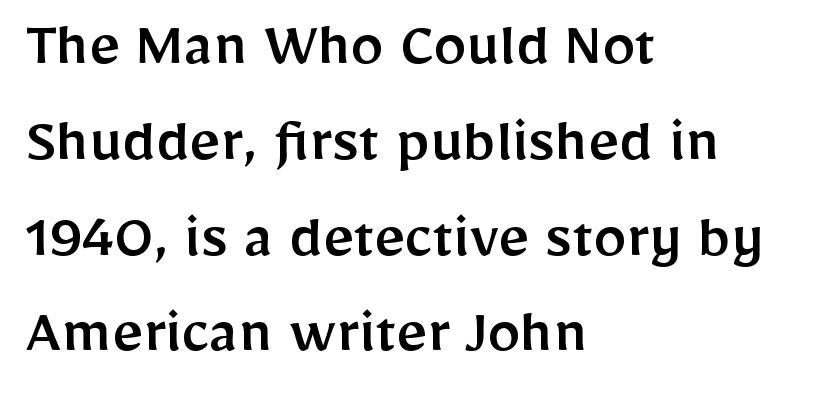
Q: Is the text italic (slanted)? A: No, it is upright.
Q: Is the typeface a serif or a sans-serif typeface? A: Sans-serif.
Q: Is the text underlined? A: No.
Q: How is the paragraph aligned? A: Left-aligned.
Q: Is the spacing between letters normal or unusually wide? A: Normal.
Q: Is the spacing between lines tight, normal or loose? A: Normal.
Q: Width (condensed, normal, or wide)? A: Normal.
Q: Stroke contrast? A: Low.
Q: x-height? A: Medium.
Q: Monospaced? A: No.
